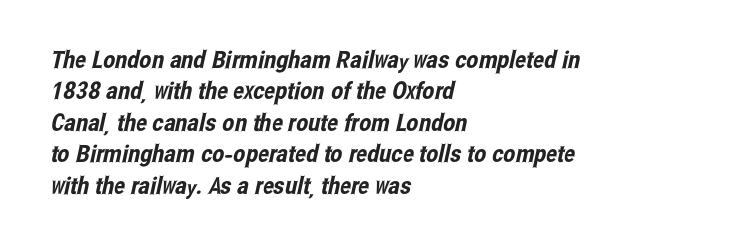
Q: Is the text underlined? A: No.
Q: How is the paragraph aligned? A: Left-aligned.
Q: Is the spacing between letters normal or unusually wide? A: Normal.
Q: Is the spacing between lines tight, normal or loose? A: Normal.
